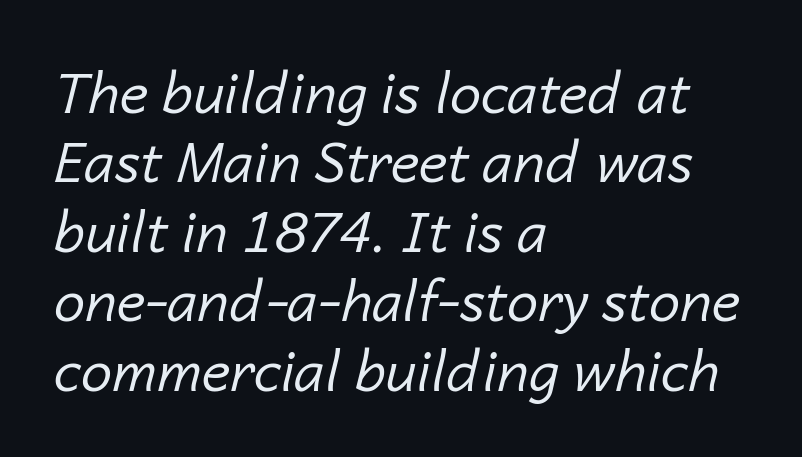
The rendering applies a slant to the glyphs. The gaps between neighbouring characters are ordinary and unremarkable. Is the stroke heavy? The answer is a plain regular-or-lighter. Bare-footed words on every line. Looks like regular typesetting: each glyph gets only the width it needs. These lines stack with their left ends in a neat column.
